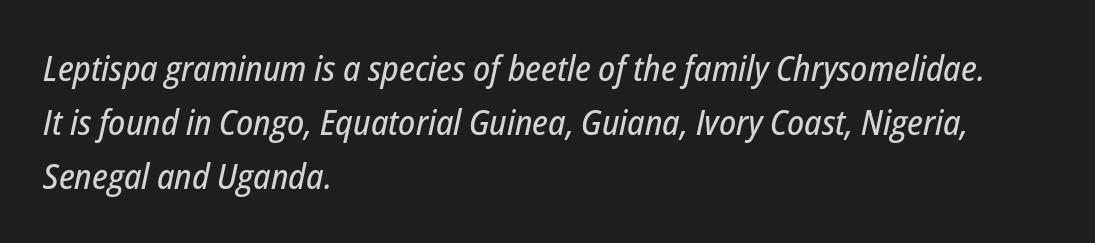
Q: Is the text italic (slanted)? A: Yes, it leans right by about 12 degrees.
Q: Is the text underlined? A: No.
Q: How is the paragraph aligned? A: Left-aligned.
Q: Is the spacing between letters normal or unusually wide? A: Normal.
Q: Is the spacing between lines tight, normal or loose? A: Normal.
Q: Width (condensed, normal, or wide)? A: Condensed.
Q: Stroke contrast? A: Low.
Q: x-height? A: Medium.
Q: Monospaced? A: No.
